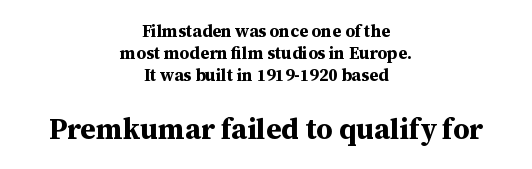
The image shows 29 px bold serif type, upright; set centered, normal line spacing (1.3x), normal letter spacing, not underlined; the second (bottom) block is 1.71x larger; medium stroke contrast and a medium x-height.
